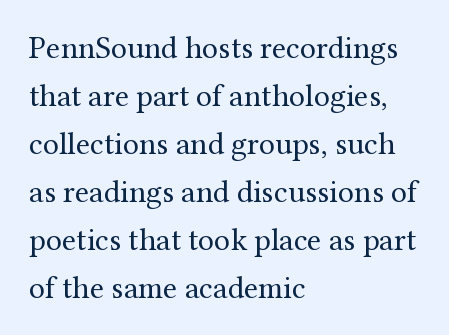
The image shows 32 px regular-weight serif type, upright; set left-aligned, normal line spacing (1.5x), normal letter spacing, not underlined; medium stroke contrast and a medium x-height.
